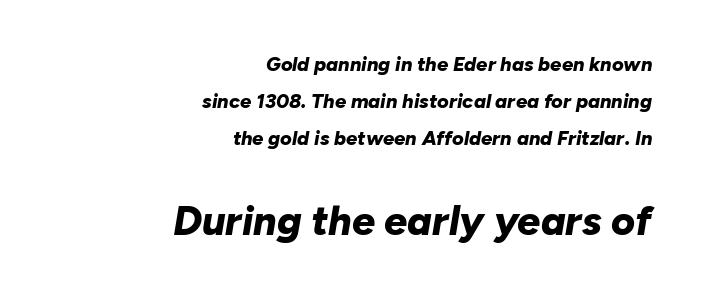
All the whitespace from short lines collects on the left. A dark, heavy texture on the line: the type is bold. Glyph-to-glyph distance matches everyday printed text. A clean baseline with only descenders dipping below it. If you drew a line through each stem, it would be angled.
